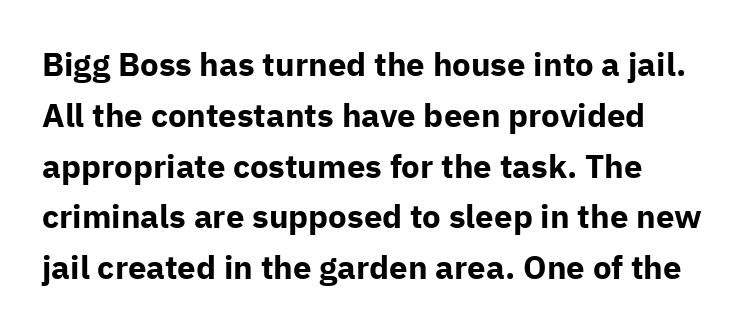
Look at the tracking — it's just the regular setting, nothing added. Examine the stroke ends and you'll find no serifs. A dark, heavy texture on the line: the type is bold. Here the designer chose a conventional face with non-uniform glyph widths. This sample keeps an unexceptional amount of space between lines. The axis of the letterforms is exactly vertical.
